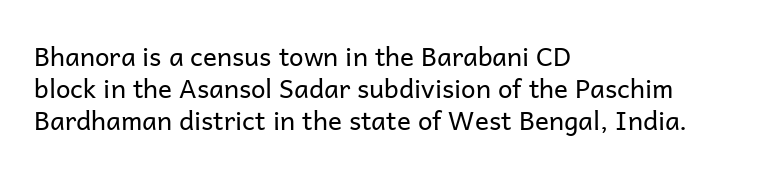
Q: Is the text bold? A: No.
Q: Is the text italic (slanted)? A: No, it is upright.
Q: Is the text underlined? A: No.
Q: How is the paragraph aligned? A: Left-aligned.
Q: Is the spacing between letters normal or unusually wide? A: Normal.
